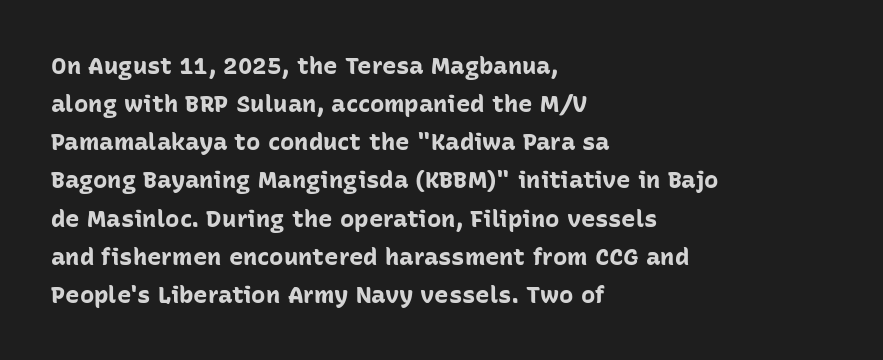
Q: Is the text bold? A: Yes.
Q: Is the text italic (slanted)? A: No, it is upright.
Q: Is the text underlined? A: No.
Q: How is the paragraph aligned? A: Left-aligned.
Q: Is the spacing between letters normal or unusually wide? A: Normal.
Q: Is the spacing between lines tight, normal or loose? A: Normal.
